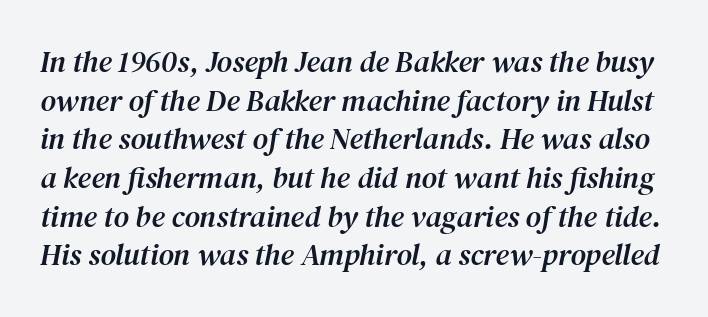
Q: Is the text italic (slanted)? A: Yes, it leans right by about 12 degrees.
Q: Is the typeface a serif or a sans-serif typeface? A: Serif.
Q: Is the text underlined? A: No.
Q: Is the spacing between letters normal or unusually wide? A: Normal.
Q: Is the spacing between lines tight, normal or loose? A: Normal.
Q: Width (condensed, normal, or wide)? A: Normal.
Q: Stroke contrast? A: Medium.
Q: x-height? A: Medium.
Q: Monospaced? A: No.
